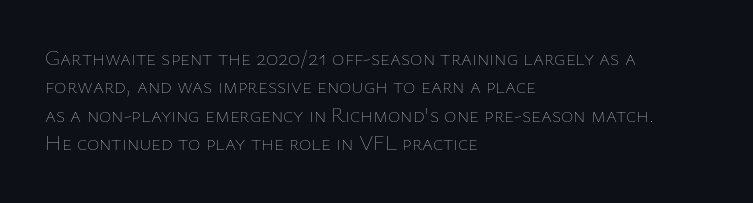
{"italic": "no", "bold": "no", "underline": "no", "align": "left", "line_spacing": "normal", "line_spacing_ratio": 1.35, "letter_spacing": "normal", "letter_spacing_em": 0.0, "glyph_px": 21}
